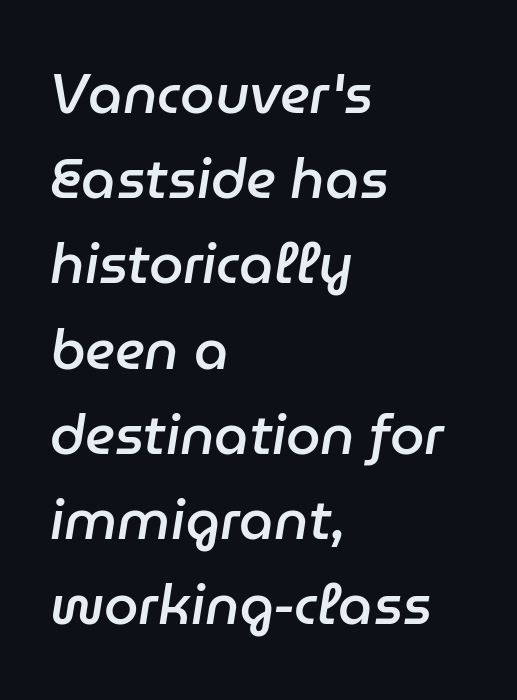
Q: Is the text bold? A: Semi-bold.
Q: Is the text italic (slanted)? A: Yes, it leans right by about 9 degrees.
Q: Is the text underlined? A: No.
Q: How is the paragraph aligned? A: Left-aligned.
Q: Is the spacing between letters normal or unusually wide? A: Normal.
Q: Is the spacing between lines tight, normal or loose? A: Normal.
Q: Width (condensed, normal, or wide)? A: Normal.
Q: Stroke contrast? A: Low.
Q: x-height? A: Medium.
Q: Monospaced? A: No.
